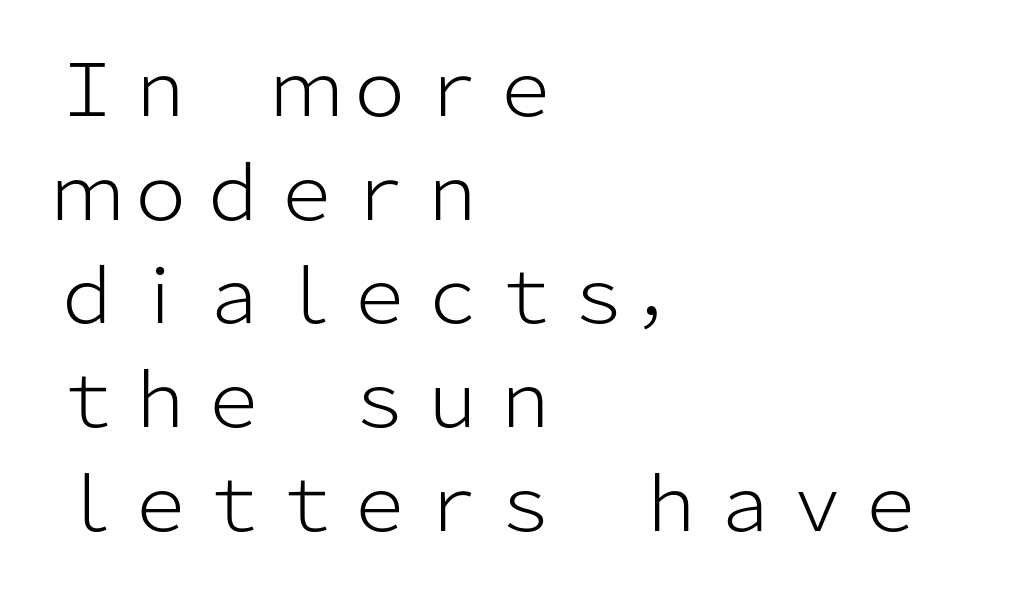
Q: Is the text bold? A: No.
Q: Is the text italic (slanted)? A: No, it is upright.
Q: Is the typeface a serif or a sans-serif typeface? A: Sans-serif.
Q: Is the text underlined? A: No.
Q: How is the paragraph aligned? A: Left-aligned.
Q: Is the spacing between letters normal or unusually wide? A: Normal.
Q: Is the spacing between lines tight, normal or loose? A: Normal.
Q: Width (condensed, normal, or wide)? A: Normal.
Q: Stroke contrast? A: Low.
Q: x-height? A: Medium.
Q: Monospaced? A: No.
